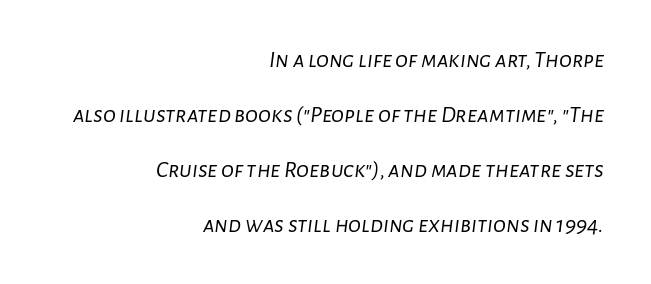
Q: Is the text bold? A: No.
Q: Is the text italic (slanted)? A: Yes, it leans right by about 7 degrees.
Q: Is the text underlined? A: No.
Q: How is the paragraph aligned? A: Right-aligned.
Q: Is the spacing between letters normal or unusually wide? A: Normal.
Q: Is the spacing between lines tight, normal or loose? A: Loose.
